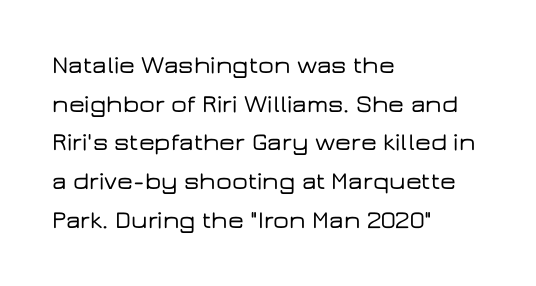
Q: Is the text italic (slanted)? A: No, it is upright.
Q: Is the text underlined? A: No.
Q: How is the paragraph aligned? A: Left-aligned.
Q: Is the spacing between letters normal or unusually wide? A: Normal.
Q: Is the spacing between lines tight, normal or loose? A: Normal.
